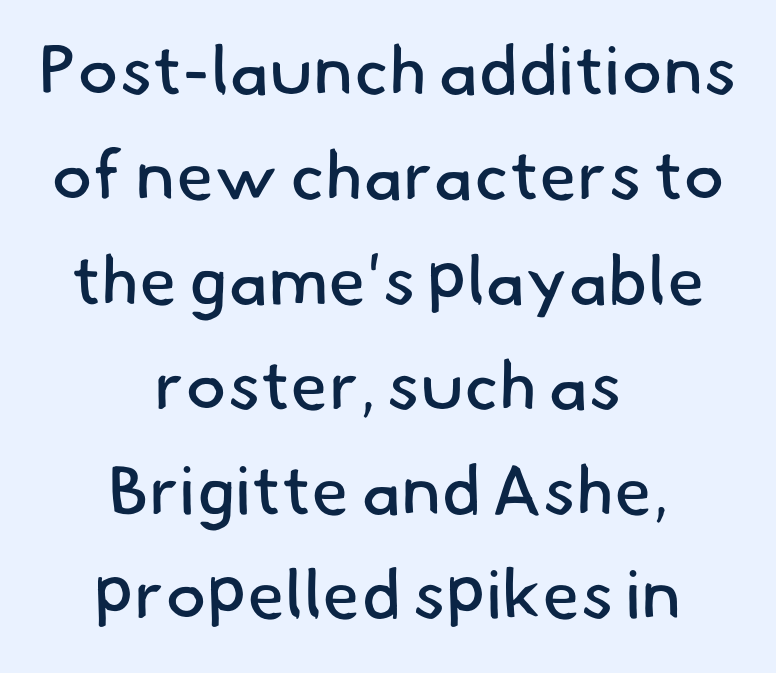
{"serif": "no", "bold": "no", "weight": "regular", "width": "normal", "stroke_contrast": "low", "x_height": "small", "monospaced": "no", "underline": "no", "align": "center", "line_spacing": "normal", "line_spacing_ratio": 1.52, "letter_spacing": "normal", "letter_spacing_em": 0.0, "glyph_px": 69}
